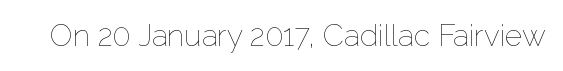
The image shows 30 px thin type, upright; set normal letter spacing, not underlined; low stroke contrast and a medium x-height.
